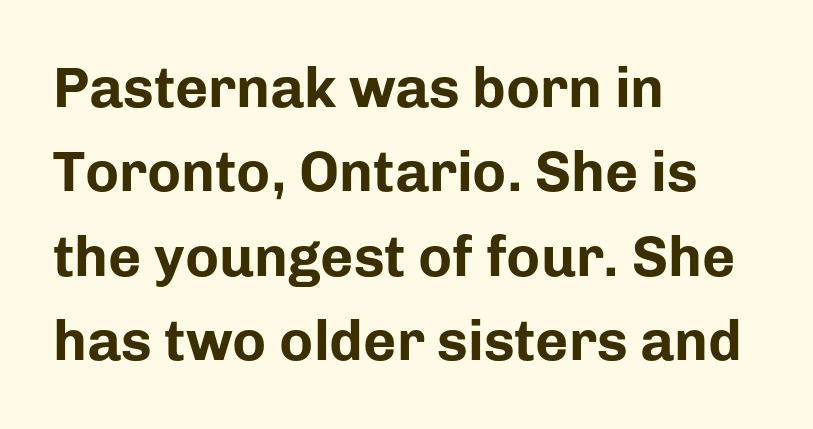
The characters display no serif detailing; their extremities are plain. Each row of text sits above clean, open space. Looks like regular typesetting: each glyph gets only the width it needs. Short note: letters normally spaced.
